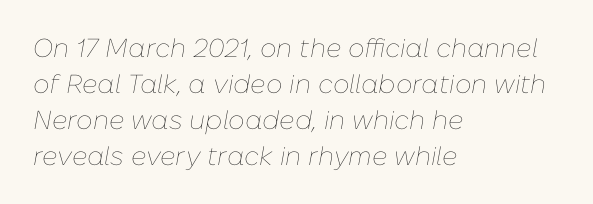
Leading matches the norm, producing a regular column. An italicized treatment has been applied to the whole sample. This sample uses plain, unmodified letter spacing. The ragged edge is on the right, which tells us the setting is flush left.
